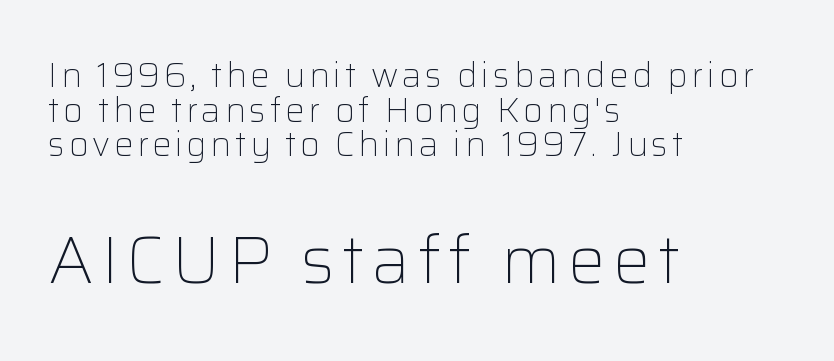
Honestly, the rows look squashed on top of each other. This layout puts the modest block above and the oversized block below. To sum up the face: it is a sans, with no serifs. Italic: no, the glyphs are upright roman. This sample has the flowing, uneven cadence of proportional lettering.
